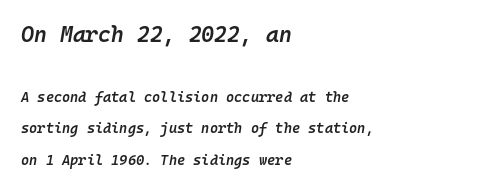
Q: Is the text bold? A: Semi-bold.
Q: Is the text italic (slanted)? A: Yes, it leans right by about 10 degrees.
Q: Is the text underlined? A: No.
Q: How is the paragraph aligned? A: Left-aligned.
Q: Is the spacing between letters normal or unusually wide? A: Normal.
Q: Is the spacing between lines tight, normal or loose? A: Loose.
Q: Which block of text is set in a larger size, the first (top) or the second (bottom)? A: The first (top) one.
